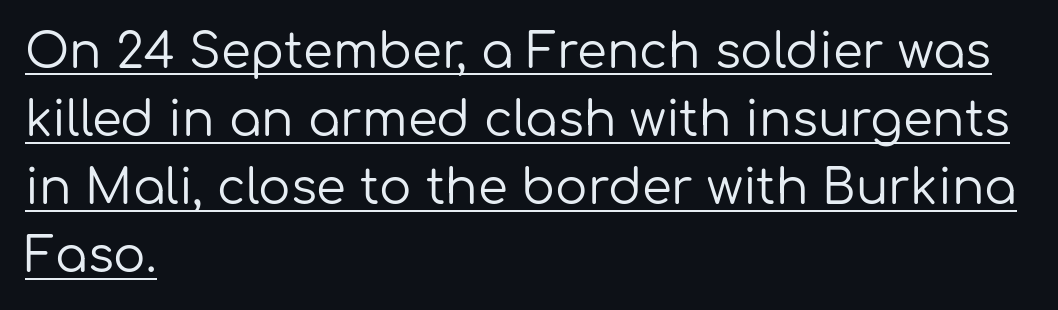
Default kerning and tracking; the words read as compact shapes. The letterforms sit at book weight or below. This is underlined copy, the kind a proofreader might mark for attention. The letters advance in unequal steps, a hallmark of proportional type.
